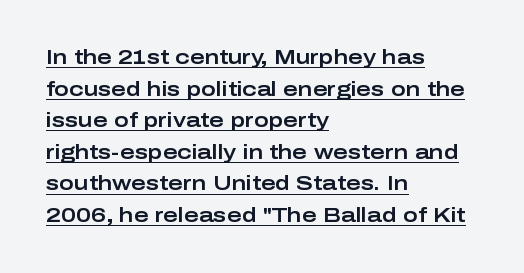
{"italic": "no", "underline": "yes", "align": "left", "line_spacing": "normal", "line_spacing_ratio": 1.58, "letter_spacing": "normal", "letter_spacing_em": 0.0, "glyph_px": 20}
